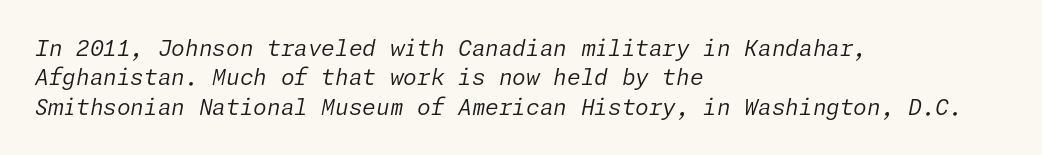
Q: Is the text bold? A: No.
Q: Is the text italic (slanted)? A: Yes, it leans right by about 11 degrees.
Q: Is the text underlined? A: No.
Q: How is the paragraph aligned? A: Left-aligned.
Q: Is the spacing between letters normal or unusually wide? A: Normal.
Q: Is the spacing between lines tight, normal or loose? A: Normal.
